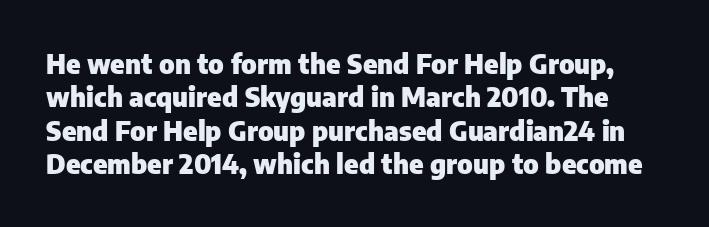
Between one letter and the next there's only the usual sliver of space. Do the letters lean? They stand straight. The typesetting leans heavy: a genuine bold. Each row of text sits above clean, open space.
